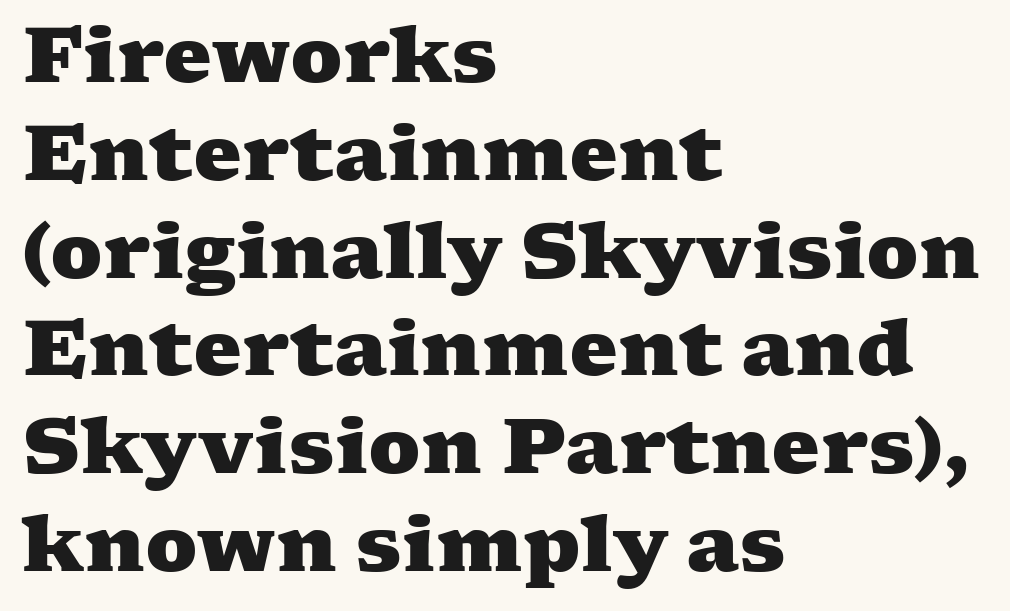
Q: Is the text bold? A: Yes.
Q: Is the typeface a serif or a sans-serif typeface? A: Serif.
Q: Is the text underlined? A: No.
Q: How is the paragraph aligned? A: Left-aligned.
Q: Is the spacing between letters normal or unusually wide? A: Normal.
Q: Is the spacing between lines tight, normal or loose? A: Normal.
Q: Width (condensed, normal, or wide)? A: Wide.
Q: Stroke contrast? A: Medium.
Q: x-height? A: Medium.
Q: Monospaced? A: No.
